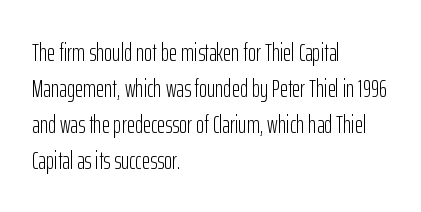
The image shows 25 px text type, upright; set left-aligned, normal line spacing (1.44x), normal letter spacing, not underlined.
